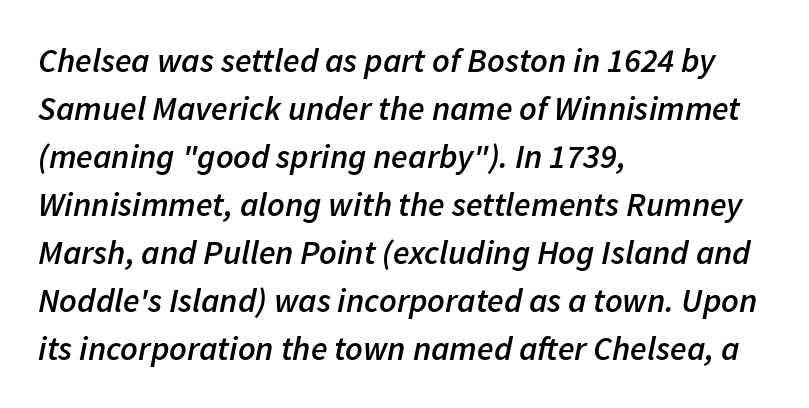
Q: Is the text bold? A: Semi-bold.
Q: Is the text italic (slanted)? A: Yes, it leans right by about 11 degrees.
Q: Is the text underlined? A: No.
Q: How is the paragraph aligned? A: Left-aligned.
Q: Is the spacing between letters normal or unusually wide? A: Normal.
Q: Is the spacing between lines tight, normal or loose? A: Normal.
Q: Width (condensed, normal, or wide)? A: Normal.
Q: Stroke contrast? A: Low.
Q: x-height? A: Medium.
Q: Monospaced? A: No.
